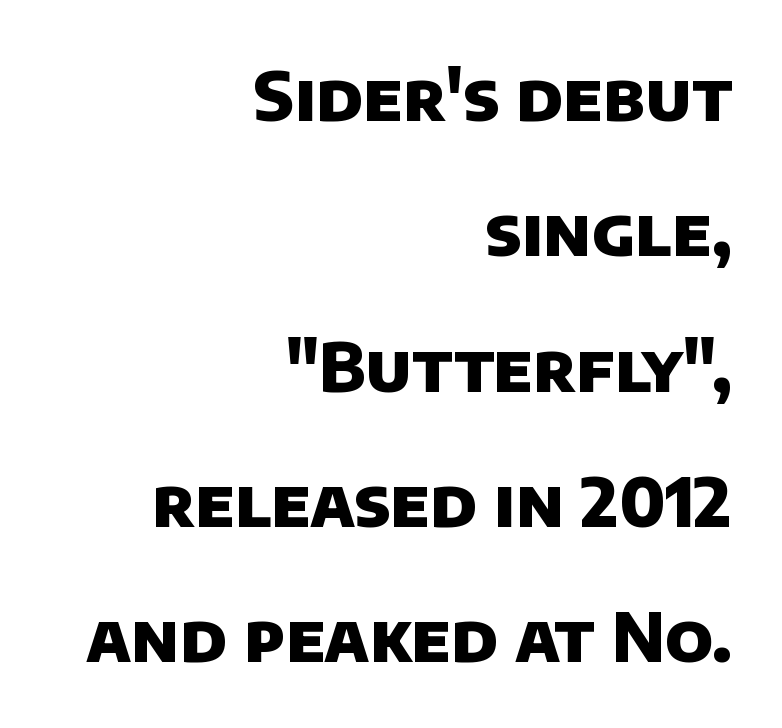
Airy leading. Spacing between characters is what you'd get straight out of the box. This is heavy type, rendered in bold. Proportional: the letters do not fall into vertical columns. A typesetter would label this face a sans.
